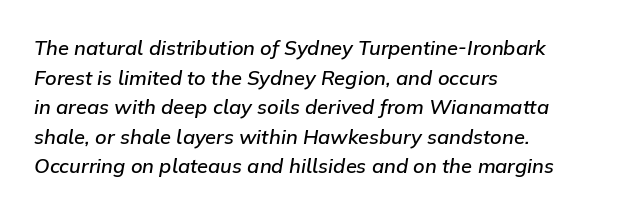
Underlining? Definitely not there. Does the lettering tilt? It does — this is italic. The line-height multiplier appears to be the usual default. Heft: intermediate — a semibold. Does extra space separate the letters? No, they use regular spacing. These lines stack with their left ends in a neat column.
